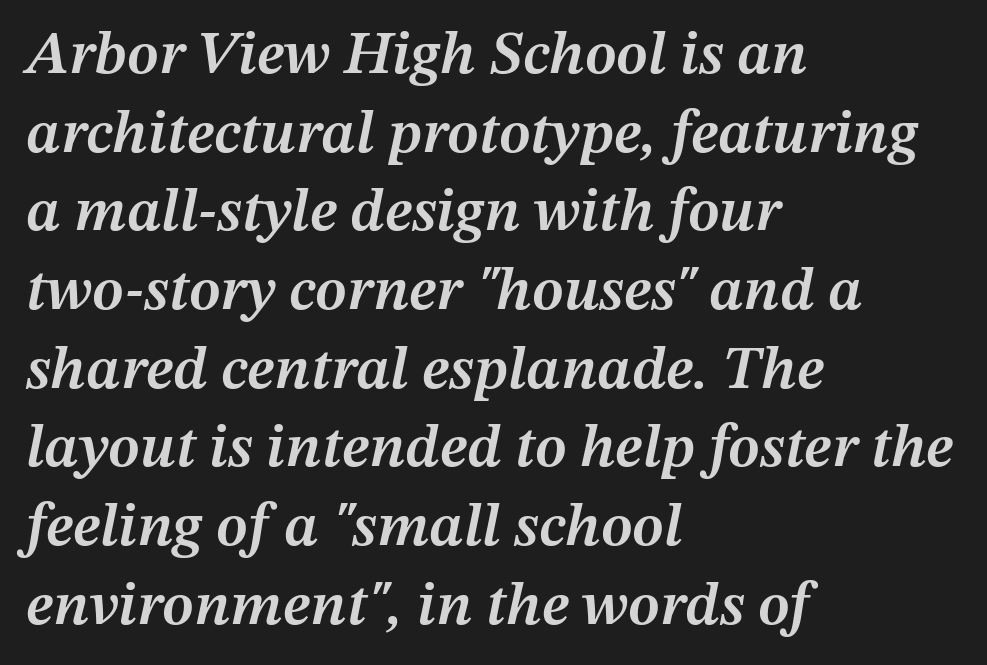
The image shows 61 px semibold type, italic (leaning right); set left-aligned, normal line spacing (1.29x), normal letter spacing, not underlined; medium stroke contrast and a medium x-height.
